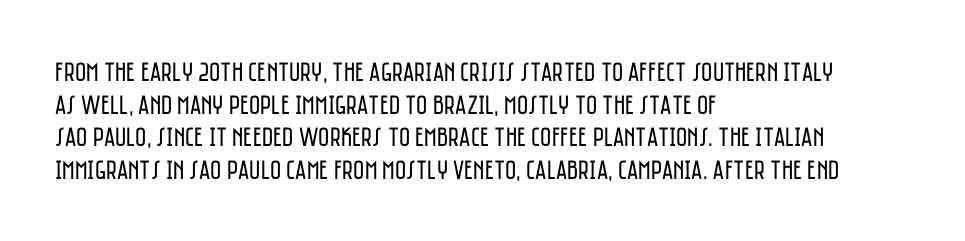
{"italic": "no", "bold": "no", "underline": "no", "align": "left", "line_spacing_ratio": 1.21, "letter_spacing": "normal", "letter_spacing_em": 0.0, "glyph_px": 27}
